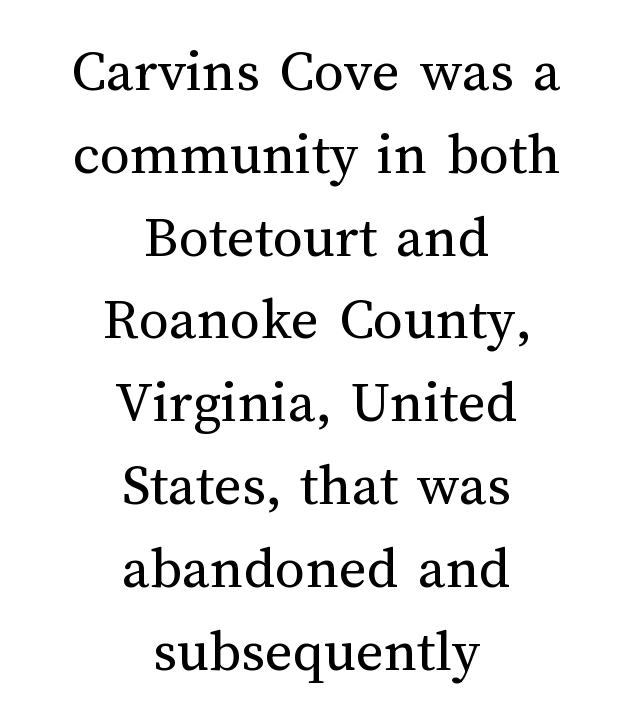
The text block is weighted toward neither margin, spreading evenly from the middle. Clear beneath every line of the passage. The lettering holds an erect, upright posture throughout. A typesetter would call this zero additional tracking. Is this a fixed-width face? No — the glyphs have proportional, varying widths.
